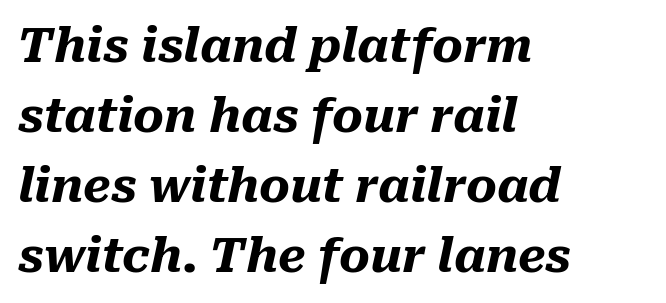
{"italic": "yes", "lean": "right", "slant_degrees": 10, "bold": "yes", "weight": "heavy", "width": "normal", "stroke_contrast": "medium", "x_height": "medium", "monospaced": "no", "underline": "no", "align": "left", "line_spacing": "normal", "line_spacing_ratio": 1.49, "letter_spacing": "normal", "letter_spacing_em": 0.0, "glyph_px": 47}
